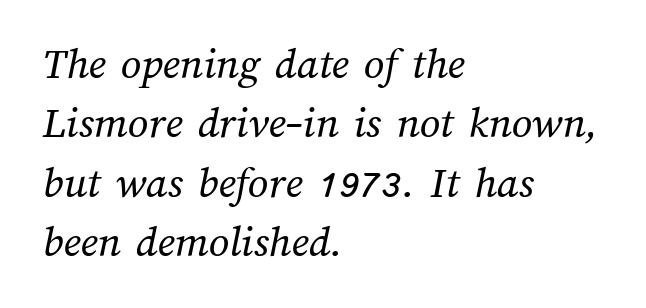
Q: Is the text bold? A: No.
Q: Is the text underlined? A: No.
Q: How is the paragraph aligned? A: Left-aligned.
Q: Is the spacing between letters normal or unusually wide? A: Normal.
Q: Is the spacing between lines tight, normal or loose? A: Normal.
Q: Width (condensed, normal, or wide)? A: Normal.
Q: Stroke contrast? A: Medium.
Q: x-height? A: Medium.
Q: Monospaced? A: No.
